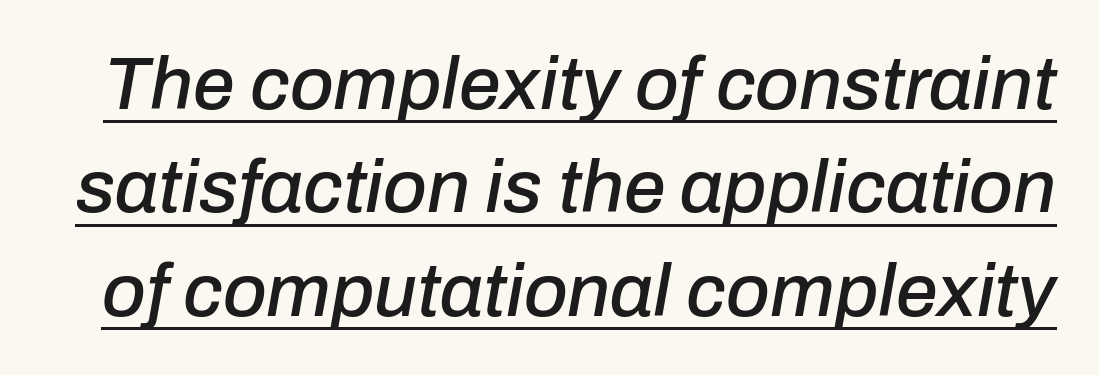
The tracking reads as untouched default to a designer's eye. The glyphs look as if they've been sheared to an angle. What decoration does the sample have? An underline. The face used here is proportionally spaced, like ordinary book or web type. Normally led — the rows are evenly, conventionally spaced.
